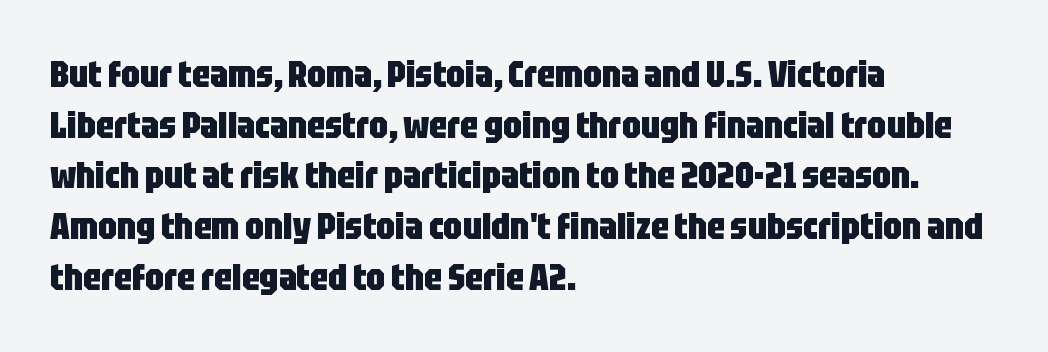
The image shows 37 px heavy, condensed sans-serif type, upright; set left-aligned, normal line spacing (1.37x), normal letter spacing, not underlined; low stroke contrast and a large x-height.
